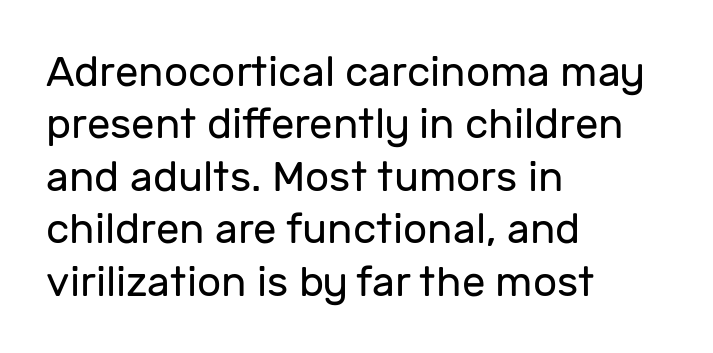
Unmarked baselines from the first word to the last. The face used here is proportionally spaced, like ordinary book or web type. Whoever set this chose a conventional vertical rhythm. Nothing unusual about the tracking: characters are spaced as the font intends. Ordinary non-slanted type is in use. Look at the bottom of the vertical strokes: they stop flat, with no serifs.
